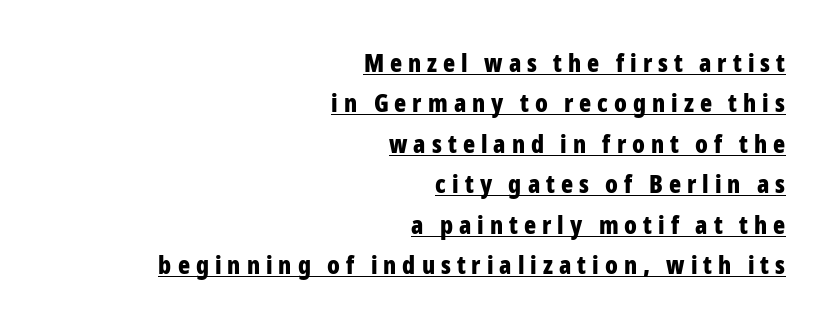
Q: Is the text bold? A: Yes.
Q: Is the text italic (slanted)? A: No, it is upright.
Q: Is the text underlined? A: Yes.
Q: How is the paragraph aligned? A: Right-aligned.
Q: Is the spacing between letters normal or unusually wide? A: Unusually wide.
Q: Is the spacing between lines tight, normal or loose? A: Normal.
